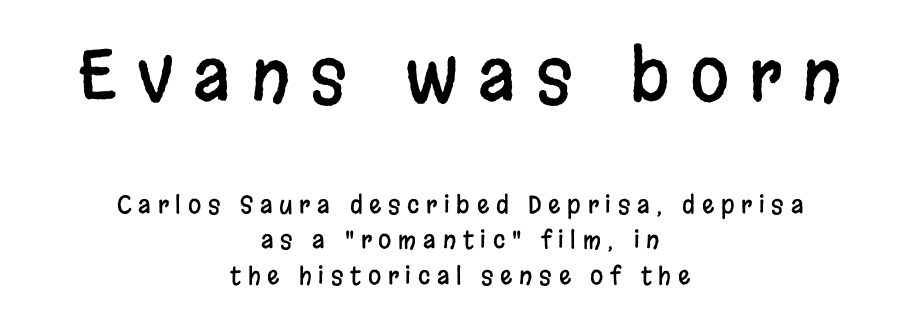
Caption: expanded tracking, letters set apart. Compared with typical paragraphs, the rows here are spaced about the same. Unlike a traditional serif, this face leaves its strokes unadorned. Leftover space on each line is divided equally before and after the words. These two chunks differ in scale, with the top chunk taking the larger measure.
